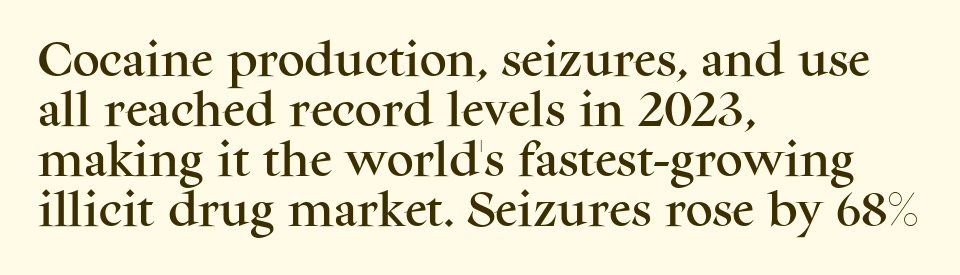
The image shows 38 px serif type, upright; set left-aligned, normal line spacing (1.32x), normal letter spacing, not underlined; medium stroke contrast and a medium x-height.
